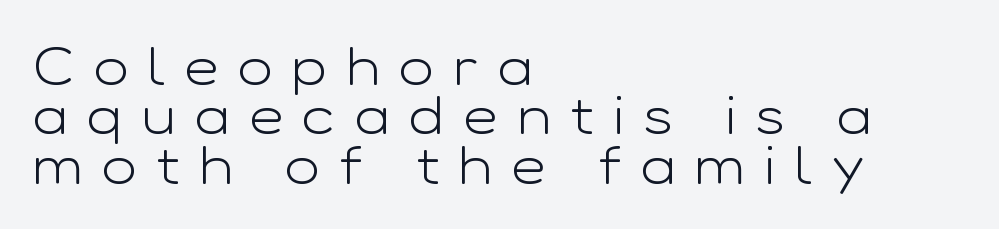
Q: Is the text bold? A: No.
Q: Is the text italic (slanted)? A: No, it is upright.
Q: Is the typeface a serif or a sans-serif typeface? A: Sans-serif.
Q: Is the text underlined? A: No.
Q: How is the paragraph aligned? A: Left-aligned.
Q: Is the spacing between letters normal or unusually wide? A: Unusually wide.
Q: Is the spacing between lines tight, normal or loose? A: Tight.
Q: Width (condensed, normal, or wide)? A: Wide.
Q: Stroke contrast? A: Low.
Q: x-height? A: Medium.
Q: Monospaced? A: No.
